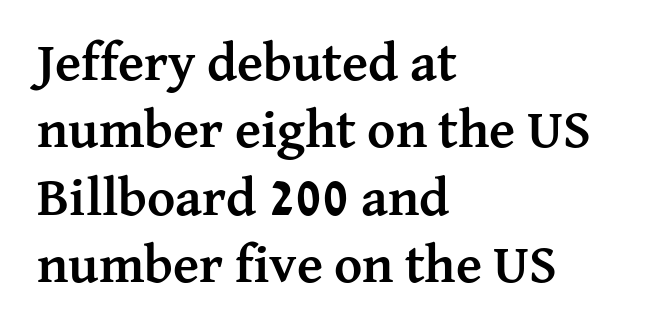
Plenty of ink on the page — the face is bold. The typeface chosen for these lines features serifs. Style check: upright. Each letter keeps its own natural width here, so spacing adapts to shape.
